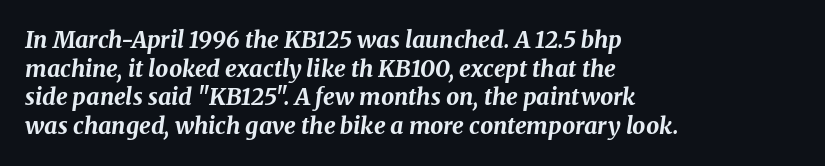
Characters are canted at an angle relative to the baseline's perpendicular. What stands out about the letter spacing? Nothing — it is the standard amount. A dark, heavy texture on the line: the type is bold. The gap between lines stays unmarked.
